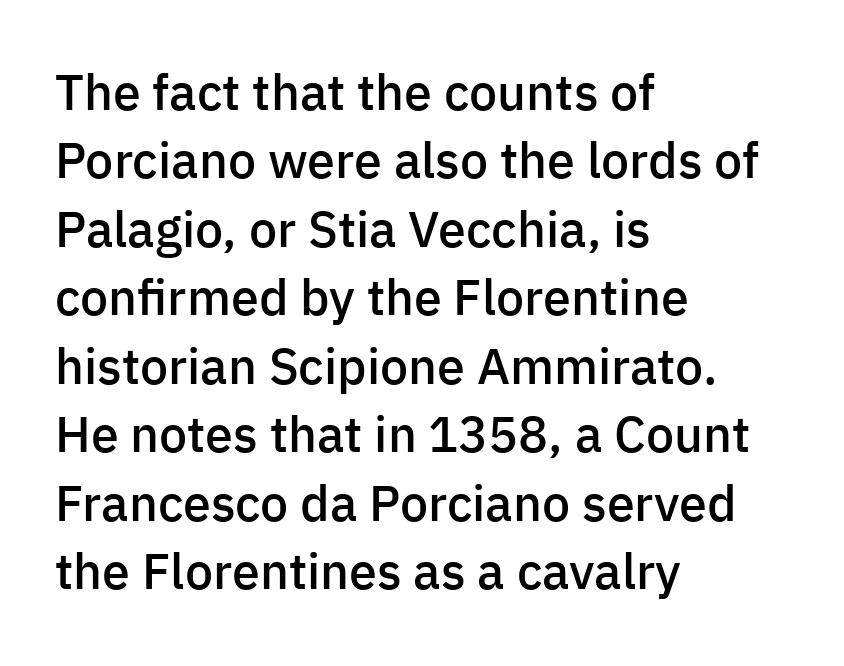
Does the lettering tilt? It doesn't — this is upright. The foot of each line stays bare and open. Do the characters align in a grid? No, the font is proportional. Characters follow at the spacing the type designer built in.
